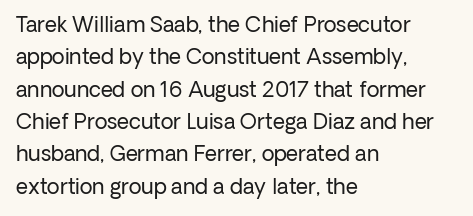
Q: Is the text bold? A: No.
Q: Is the text italic (slanted)? A: No, it is upright.
Q: Is the text underlined? A: No.
Q: How is the paragraph aligned? A: Left-aligned.
Q: Is the spacing between letters normal or unusually wide? A: Normal.
Q: Is the spacing between lines tight, normal or loose? A: Normal.
